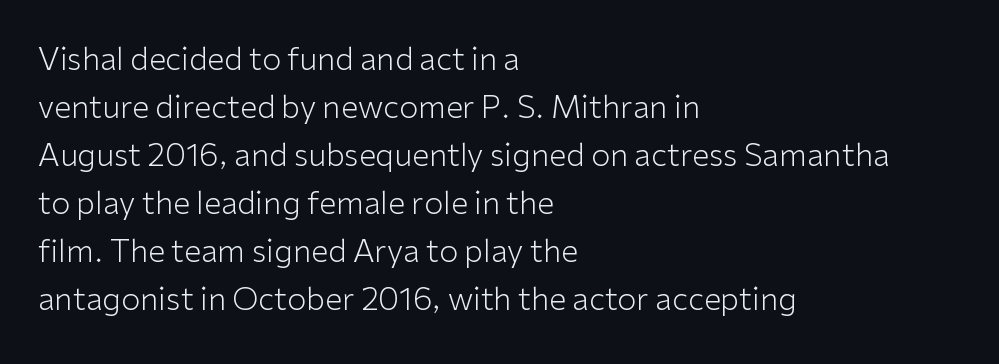
Q: Is the text bold? A: No.
Q: Is the text italic (slanted)? A: No, it is upright.
Q: Is the typeface a serif or a sans-serif typeface? A: Sans-serif.
Q: Is the text underlined? A: No.
Q: How is the paragraph aligned? A: Left-aligned.
Q: Is the spacing between letters normal or unusually wide? A: Normal.
Q: Is the spacing between lines tight, normal or loose? A: Normal.
Q: Width (condensed, normal, or wide)? A: Normal.
Q: Stroke contrast? A: Low.
Q: x-height? A: Medium.
Q: Monospaced? A: No.
